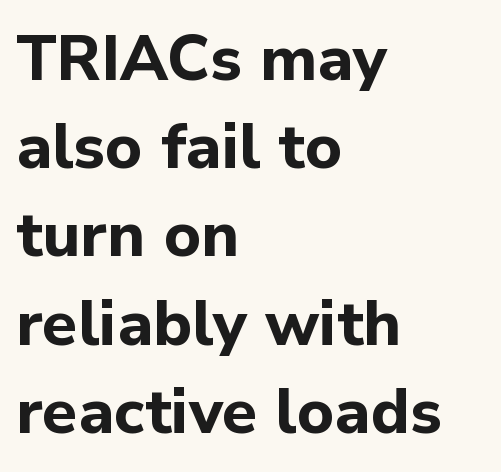
{"serif": "no", "italic": "no", "bold": "yes", "weight": "bold", "width": "normal", "stroke_contrast": "low", "x_height": "medium", "monospaced": "no", "underline": "no", "align": "left", "line_spacing": "normal", "line_spacing_ratio": 1.4, "letter_spacing": "normal", "letter_spacing_em": 0.0, "glyph_px": 63}
